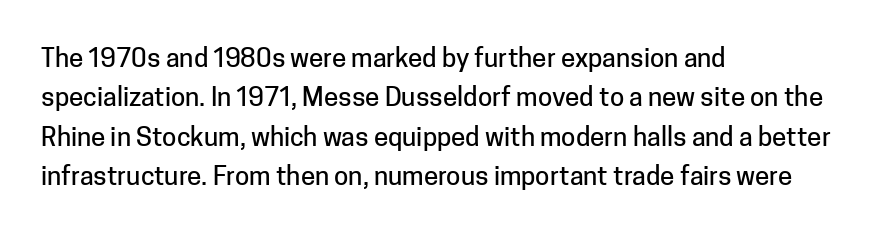
The image shows 26 px text type, upright; set left-aligned, normal line spacing (1.51x), normal letter spacing, not underlined.
